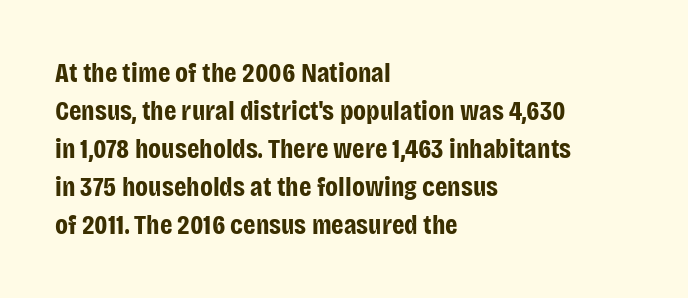
{"serif": "no", "italic": "no", "bold": "yes", "weight": "bold", "width": "condensed", "stroke_contrast": "low", "x_height": "large", "monospaced": "no", "underline": "no", "align": "left", "line_spacing": "normal", "line_spacing_ratio": 1.36, "letter_spacing": "normal", "letter_spacing_em": 0.0, "glyph_px": 28}
